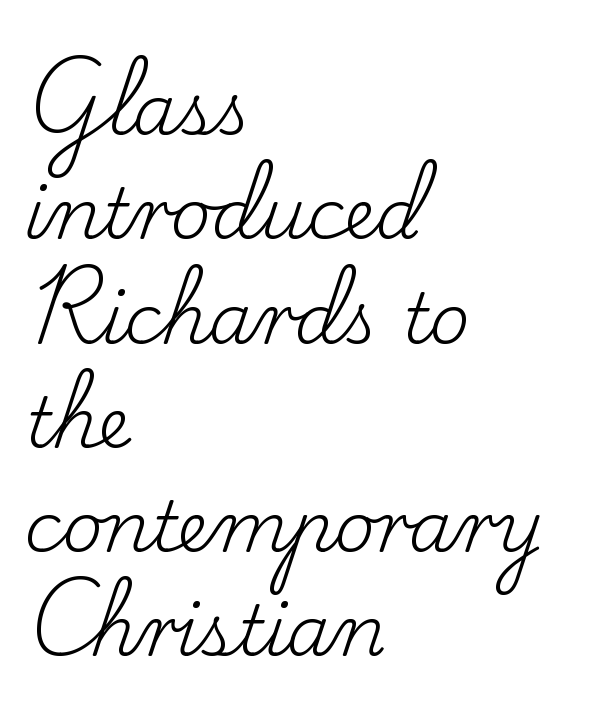
Q: Is the text bold? A: No.
Q: Is the text italic (slanted)? A: Yes.
Q: Is the typeface a serif or a sans-serif typeface? A: Serif.
Q: Is the text underlined? A: No.
Q: How is the paragraph aligned? A: Left-aligned.
Q: Is the spacing between letters normal or unusually wide? A: Normal.
Q: Is the spacing between lines tight, normal or loose? A: Normal.
Q: Width (condensed, normal, or wide)? A: Normal.
Q: Stroke contrast? A: Low.
Q: x-height? A: Small.
Q: Monospaced? A: No.
